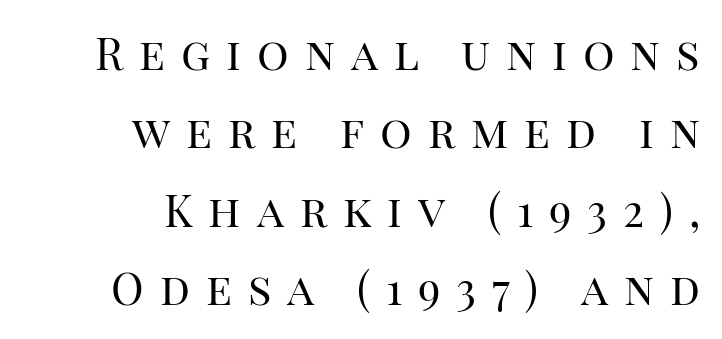
Character widths vary here, with narrow letters taking less room than wide ones. Decoration check: the copy has no underline. Loose tracking; the words dissolve into strings of separated letters. Stems here are at most as thick as an everyday book face. Type style note: has serifs. The lines are quadded right.
